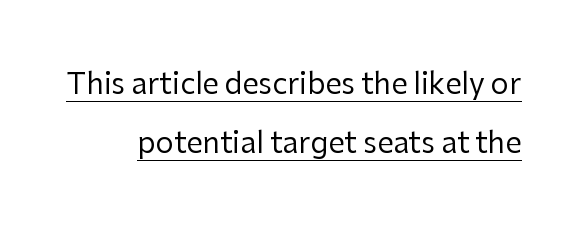
Q: Is the text bold? A: No.
Q: Is the text italic (slanted)? A: No, it is upright.
Q: Is the typeface a serif or a sans-serif typeface? A: Sans-serif.
Q: Is the text underlined? A: Yes.
Q: Is the spacing between letters normal or unusually wide? A: Normal.
Q: Is the spacing between lines tight, normal or loose? A: Loose.
Q: Width (condensed, normal, or wide)? A: Normal.
Q: Stroke contrast? A: Low.
Q: x-height? A: Medium.
Q: Monospaced? A: No.
